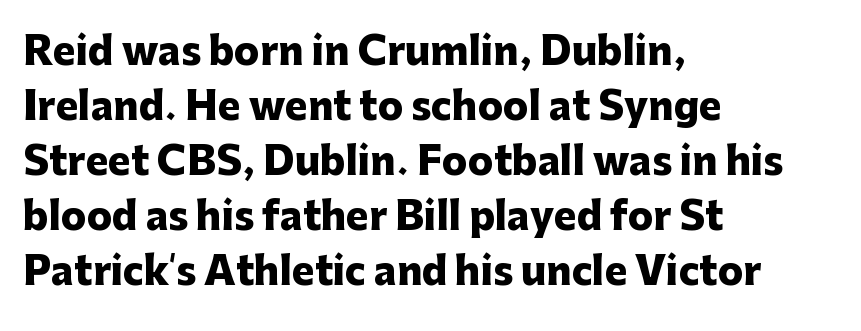
Q: Is the text bold? A: Yes.
Q: Is the text italic (slanted)? A: No, it is upright.
Q: Is the typeface a serif or a sans-serif typeface? A: Sans-serif.
Q: Is the text underlined? A: No.
Q: How is the paragraph aligned? A: Left-aligned.
Q: Is the spacing between letters normal or unusually wide? A: Normal.
Q: Is the spacing between lines tight, normal or loose? A: Normal.
Q: Width (condensed, normal, or wide)? A: Normal.
Q: Stroke contrast? A: Low.
Q: x-height? A: Medium.
Q: Monospaced? A: No.
